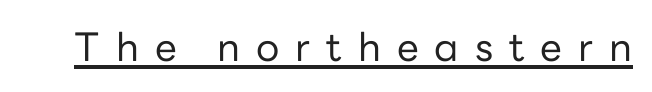
Look at the bottom of the vertical strokes: they stop flat, with no serifs. The typesetter has applied underlining to the passage shown. The axis of the letterforms is exactly vertical. Compared with typical body copy, the letter spacing here is much looser. Stroke thickness stays within the range of a standard reading face or lighter. Is this a fixed-width face? No — the glyphs have proportional, varying widths.
